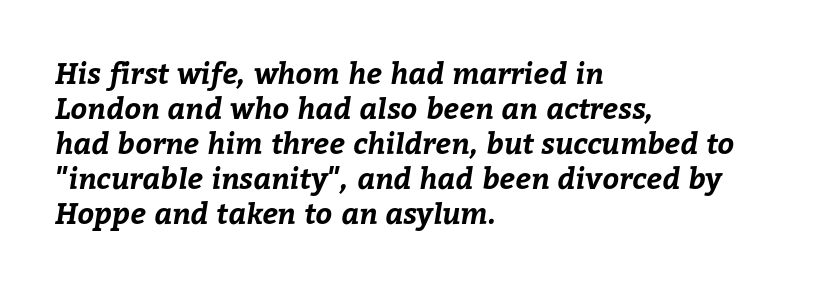
The area under the type is left untouched. Each line starts at the same left margin while the right side varies. The letters sit at their default tracking, neither squeezed nor spread. Note the varied advance widths — an 'i' is clearly narrower than an 'm'. Summary of weight: heavy, a full bold.
